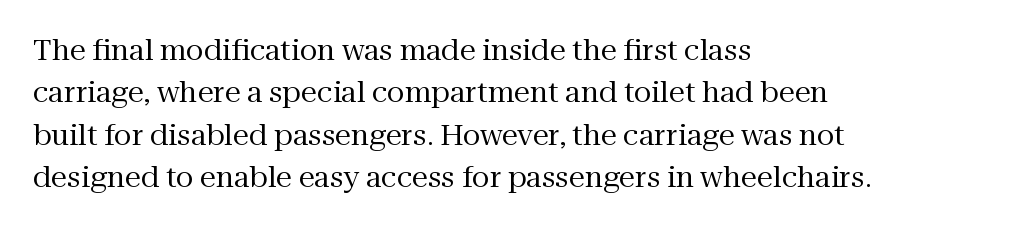
The image shows 29 px regular-weight serif type, upright; set left-aligned, normal line spacing (1.46x), normal letter spacing, not underlined; medium stroke contrast and a medium x-height.
